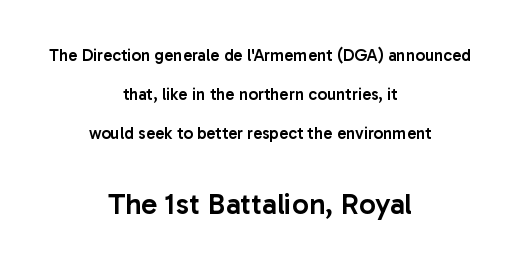
{"serif": "no", "italic": "no", "bold": "semi", "weight": "semibold", "width": "normal", "stroke_contrast": "low", "x_height": "medium", "monospaced": "no", "underline": "no", "align": "center", "line_spacing": "loose", "line_spacing_ratio": 2.28, "letter_spacing": "normal", "letter_spacing_em": 0.0, "larger_block": "second", "size_ratio": 1.76, "glyph_px": 30}
